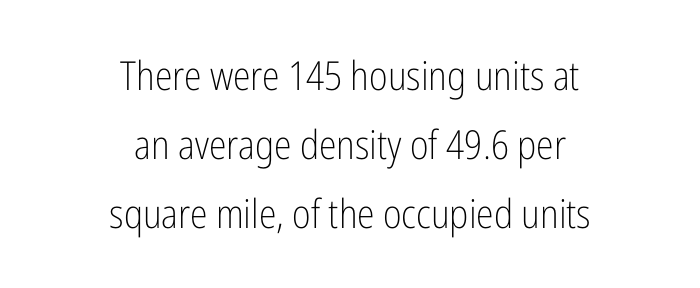
The image shows 40 px light, condensed sans-serif type, upright; set centered, line spacing 1.73x, normal letter spacing, not underlined; low stroke contrast and a medium x-height.
